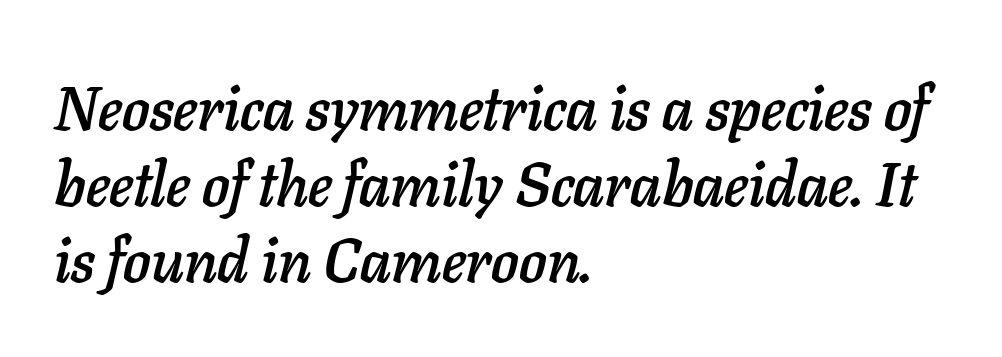
{"italic": "yes", "lean": "right", "slant_degrees": 11, "width": "normal", "stroke_contrast": "low", "x_height": "medium", "monospaced": "no", "underline": "no", "align": "left", "line_spacing": "normal", "line_spacing_ratio": 1.25, "letter_spacing": "normal", "letter_spacing_em": 0.0, "glyph_px": 61}
